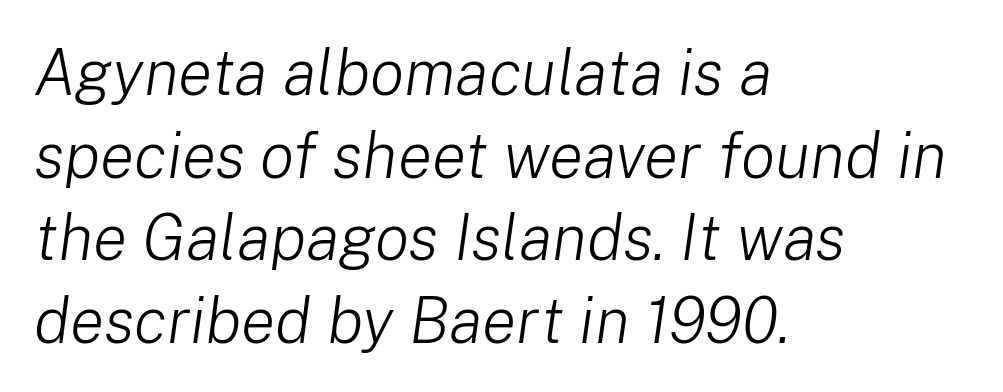
{"italic": "yes", "lean": "right", "slant_degrees": 8, "bold": "no", "weight": "light", "width": "normal", "stroke_contrast": "low", "x_height": "medium", "monospaced": "no", "underline": "no", "align": "left", "line_spacing": "normal", "line_spacing_ratio": 1.29, "letter_spacing": "normal", "letter_spacing_em": 0.0, "glyph_px": 64}
